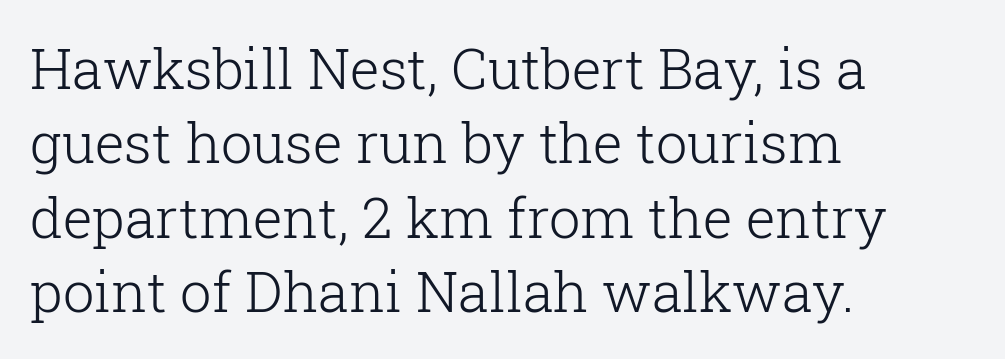
{"serif": "yes", "italic": "no", "bold": "no", "weight": "light", "width": "normal", "stroke_contrast": "low", "x_height": "medium", "monospaced": "no", "underline": "no", "align": "left", "line_spacing": "normal", "line_spacing_ratio": 1.33, "letter_spacing": "normal", "letter_spacing_em": 0.0, "glyph_px": 56}
